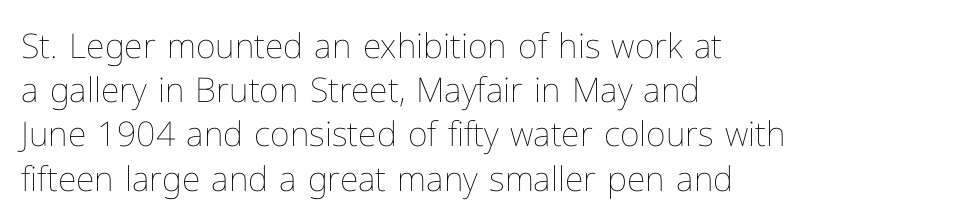
The image shows 34 px thin type, upright; set left-aligned, normal line spacing (1.3x), normal letter spacing, not underlined; low stroke contrast and a medium x-height.
